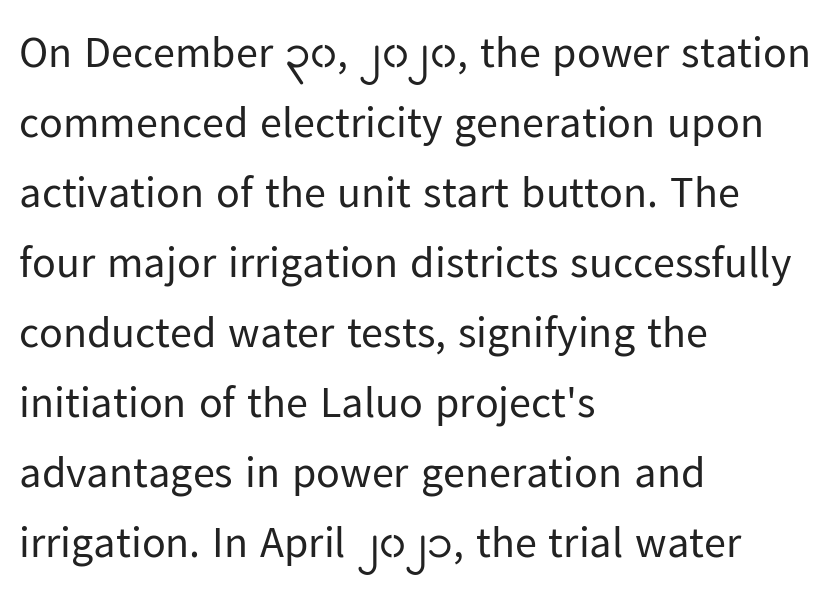
The image shows 44 px regular-weight sans-serif type, upright; set left-aligned, normal line spacing (1.59x), normal letter spacing, not underlined; low stroke contrast and a medium x-height.
